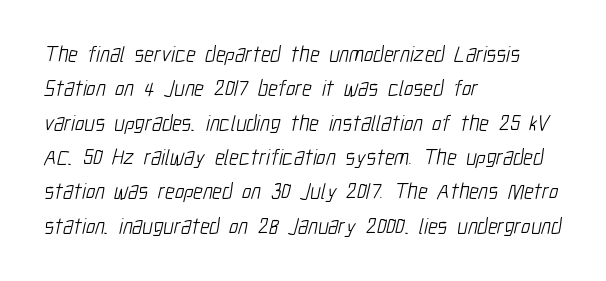
{"bold": "no", "underline": "no", "align": "left", "line_spacing": "normal", "line_spacing_ratio": 1.56, "letter_spacing": "normal", "letter_spacing_em": 0.0, "glyph_px": 22}
